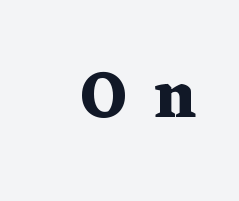
Characters follow at a spacing far wider than the type designer built in. Notice how thick the strokes are: this is what a full bold looks like. Descender tails drop into unmarked territory. Compared with a flush-left layout, this one pins lines to the opposite, right side.
